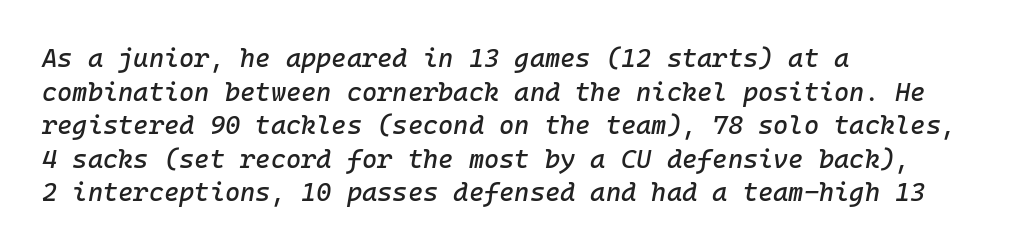
The image shows 26 px text type, italic (leaning right); set left-aligned, normal line spacing (1.29x), normal letter spacing, not underlined.
